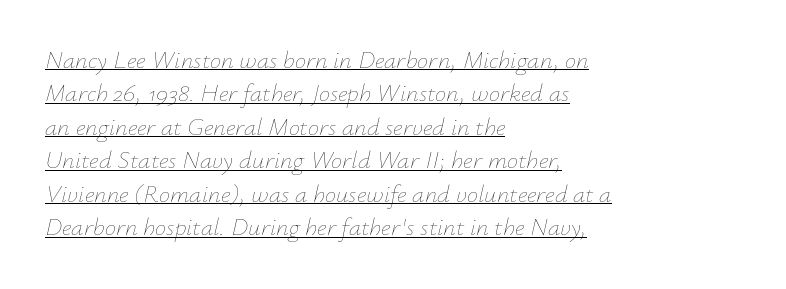
{"italic": "yes", "lean": "right", "slant_degrees": 12, "bold": "no", "underline": "yes", "align": "left", "line_spacing": "normal", "line_spacing_ratio": 1.34, "letter_spacing": "normal", "letter_spacing_em": 0.0, "glyph_px": 25}
